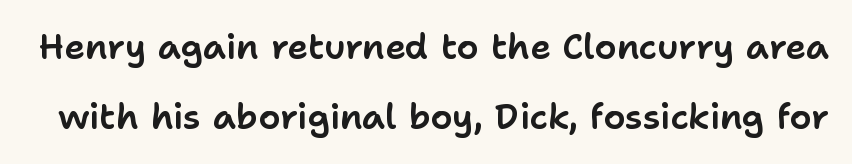
{"serif": "no", "italic": "no", "width": "normal", "stroke_contrast": "low", "x_height": "medium", "monospaced": "no", "underline": "no", "line_spacing": "loose", "line_spacing_ratio": 2.0, "letter_spacing": "normal", "letter_spacing_em": 0.0, "glyph_px": 35}
